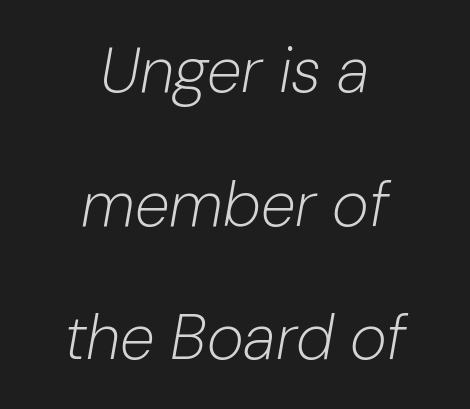
The image shows 63 px light type, italic (leaning right); set centered, loose line spacing (2.12x), normal letter spacing, not underlined; low stroke contrast and a medium x-height.
